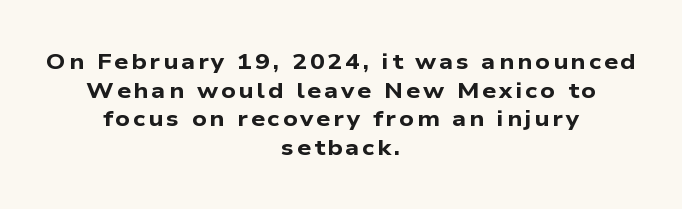
{"bold": "yes", "underline": "no", "align": "center", "line_spacing": "normal", "line_spacing_ratio": 1.3, "glyph_px": 22}
